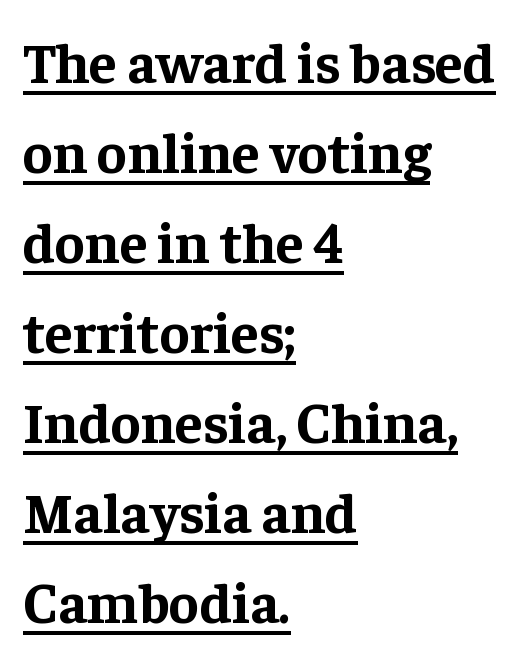
Q: Is the text bold? A: Yes.
Q: Is the text italic (slanted)? A: No, it is upright.
Q: Is the typeface a serif or a sans-serif typeface? A: Serif.
Q: Is the text underlined? A: Yes.
Q: How is the paragraph aligned? A: Left-aligned.
Q: Is the spacing between letters normal or unusually wide? A: Normal.
Q: Is the spacing between lines tight, normal or loose? A: Normal.
Q: Width (condensed, normal, or wide)? A: Normal.
Q: Stroke contrast? A: Low.
Q: x-height? A: Medium.
Q: Monospaced? A: No.
